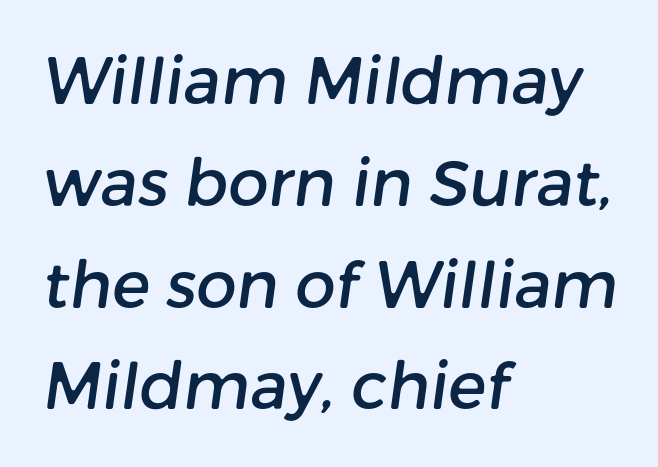
Q: Is the typeface a serif or a sans-serif typeface? A: Sans-serif.
Q: Is the text underlined? A: No.
Q: How is the paragraph aligned? A: Left-aligned.
Q: Is the spacing between letters normal or unusually wide? A: Normal.
Q: Is the spacing between lines tight, normal or loose? A: Normal.
Q: Width (condensed, normal, or wide)? A: Normal.
Q: Stroke contrast? A: Low.
Q: x-height? A: Medium.
Q: Monospaced? A: No.
